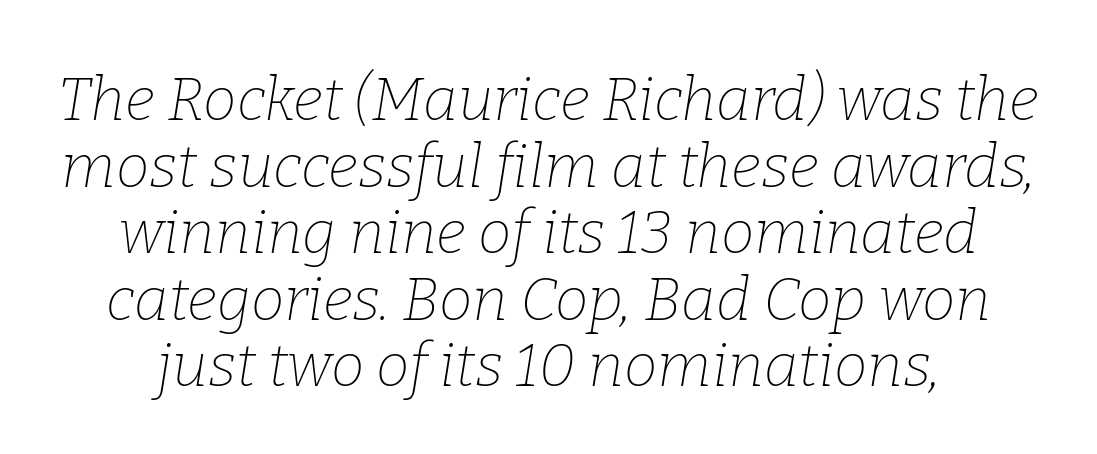
Q: Is the text bold? A: No.
Q: Is the text italic (slanted)? A: Yes, it leans right by about 9 degrees.
Q: Is the typeface a serif or a sans-serif typeface? A: Serif.
Q: Is the text underlined? A: No.
Q: Is the spacing between letters normal or unusually wide? A: Normal.
Q: Is the spacing between lines tight, normal or loose? A: Tight.
Q: Width (condensed, normal, or wide)? A: Normal.
Q: Stroke contrast? A: Low.
Q: x-height? A: Medium.
Q: Monospaced? A: No.
